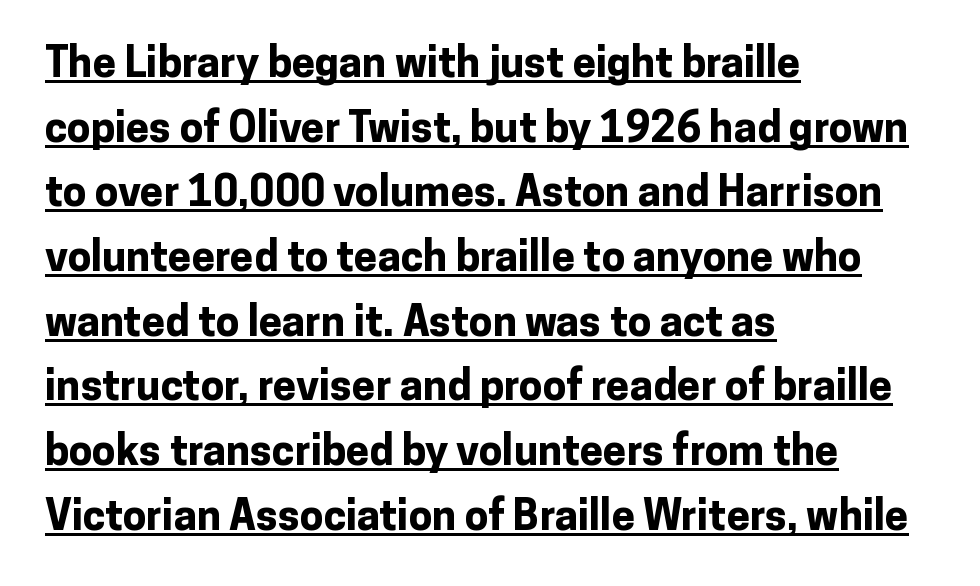
{"serif": "no", "italic": "no", "bold": "yes", "weight": "bold", "width": "normal", "stroke_contrast": "low", "x_height": "medium", "monospaced": "no", "underline": "yes", "align": "left", "line_spacing": "normal", "line_spacing_ratio": 1.54, "letter_spacing": "normal", "letter_spacing_em": 0.0, "glyph_px": 42}
